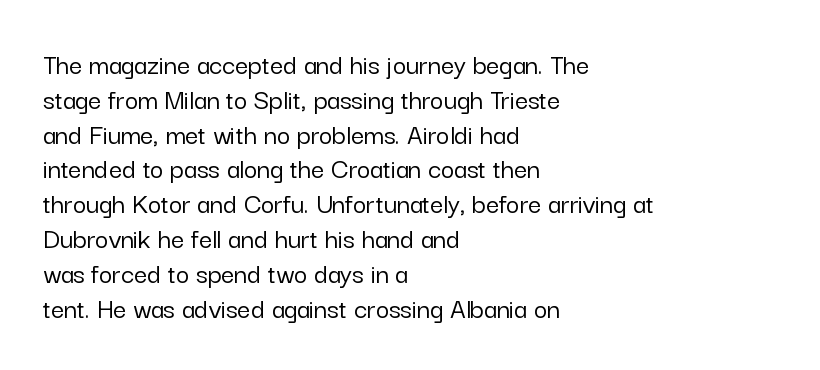
Q: Is the text italic (slanted)? A: No, it is upright.
Q: Is the typeface a serif or a sans-serif typeface? A: Sans-serif.
Q: Is the text underlined? A: No.
Q: How is the paragraph aligned? A: Left-aligned.
Q: Is the spacing between letters normal or unusually wide? A: Normal.
Q: Width (condensed, normal, or wide)? A: Normal.
Q: Stroke contrast? A: Low.
Q: x-height? A: Medium.
Q: Monospaced? A: No.
